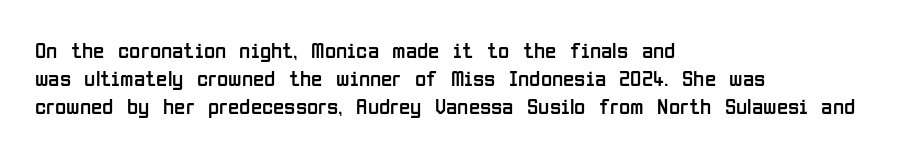
Every stem runs plumb, perpendicular to the baseline. Layout note: lines flush left. Decoration check: the copy has no underline. Short note: letters normally spaced.
